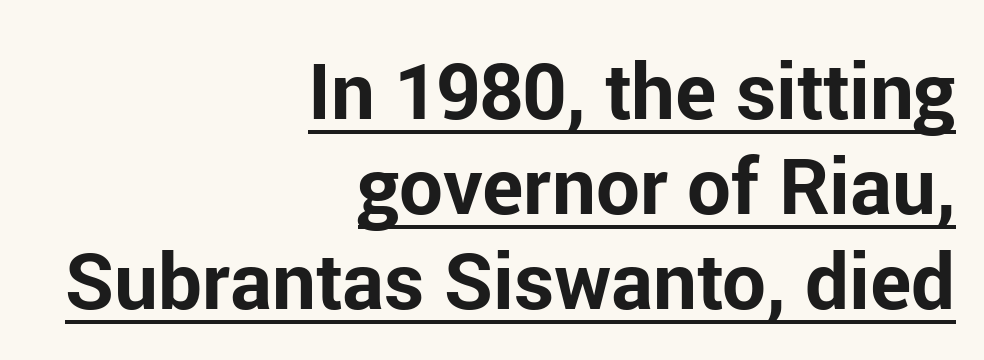
A typesetter would call this zero additional tracking. The typeface chosen for these lines omits serifs. Compared with undecorated copy, this sample adds a rule below the words. This is heavy type, rendered in bold.
